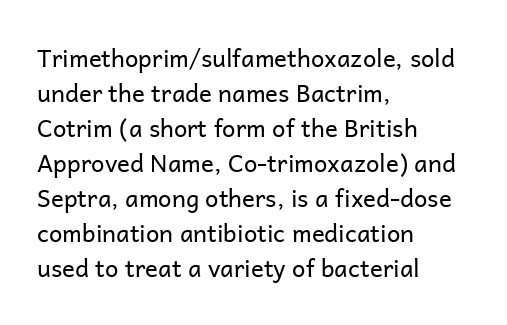
Q: Is the text bold? A: No.
Q: Is the text italic (slanted)? A: No, it is upright.
Q: Is the text underlined? A: No.
Q: How is the paragraph aligned? A: Left-aligned.
Q: Is the spacing between letters normal or unusually wide? A: Normal.
Q: Is the spacing between lines tight, normal or loose? A: Normal.
